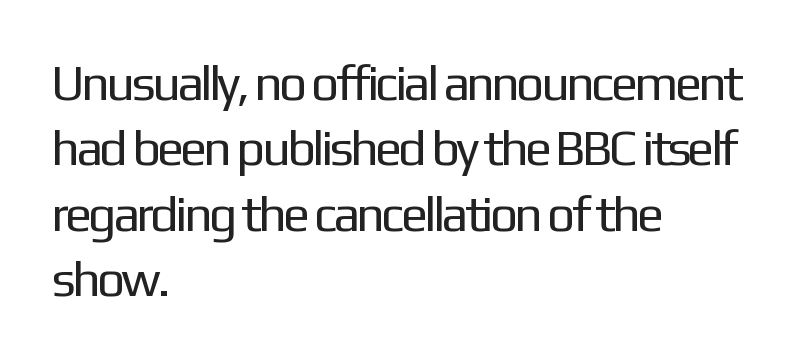
No italicization has been applied; the sample stays upright. Has an underline been added? It has not. The designer left line spacing at the default. Look at the bottom of the vertical strokes: they stop flat, with no serifs. Does extra space separate the letters? No, they use regular spacing. Proportional: the letters do not fall into vertical columns.
